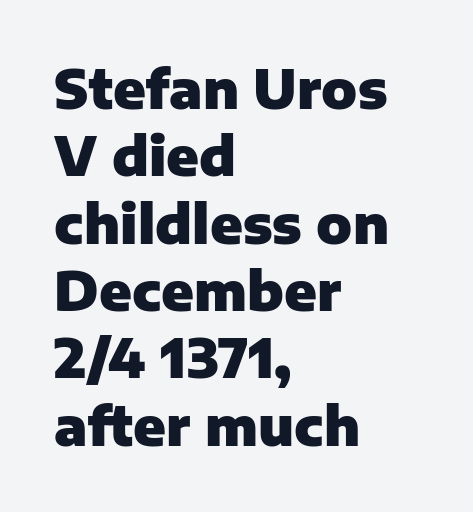
Baseline-to-baseline distance is the conventional proportion of letter height. The rendering keeps characters at their native spacing. Weight: bold. When letters stand straight like this, we call the style roman or upright. These lines are composed in type without serifs. The compositor pushed each line to the left boundary.
